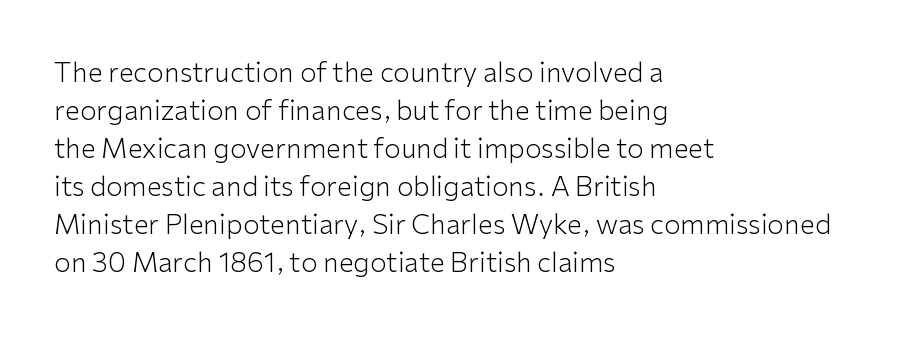
The image shows 27 px text type, upright; set left-aligned, normal line spacing (1.41x), normal letter spacing, not underlined.
